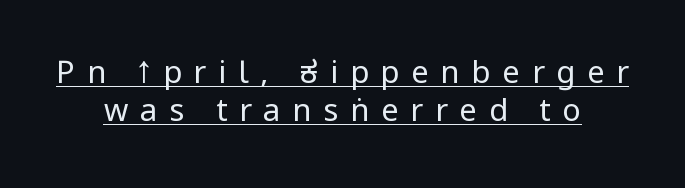
Q: Is the text bold? A: No.
Q: Is the text italic (slanted)? A: No, it is upright.
Q: Is the typeface a serif or a sans-serif typeface? A: Sans-serif.
Q: Is the text underlined? A: Yes.
Q: How is the paragraph aligned? A: Centered.
Q: Is the spacing between letters normal or unusually wide? A: Unusually wide.
Q: Width (condensed, normal, or wide)? A: Condensed.
Q: Stroke contrast? A: Low.
Q: x-height? A: Large.
Q: Monospaced? A: No.
